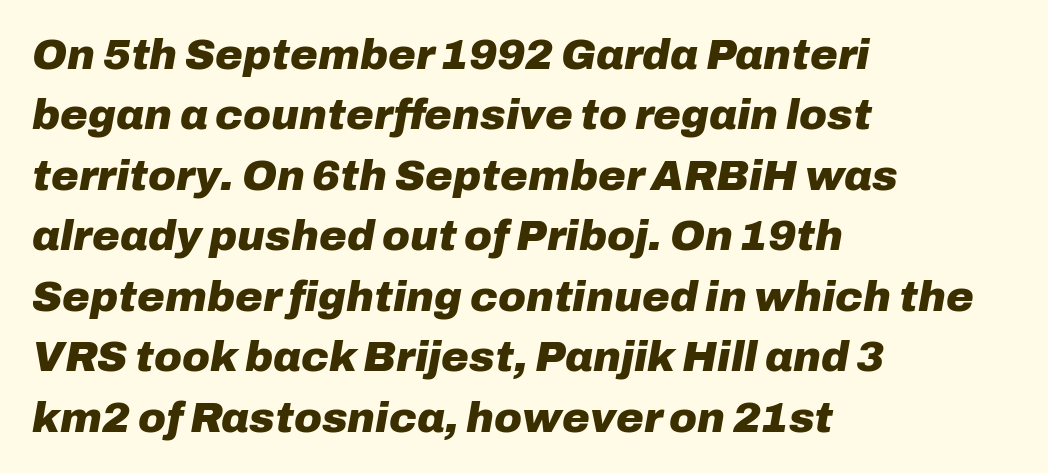
In terms of leading, this rendering sits right in the middle. Any mark beneath the type? The region is blank. Observe the ordinary spacing: letters are neighbours, not strangers. It's the slanting kind of type. Looks like regular typesetting: each glyph gets only the width it needs. If you drew a ruler down the left edge, every line would touch it.
